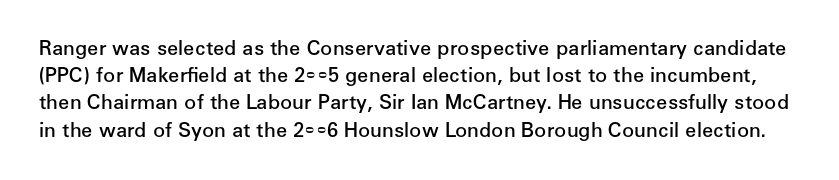
{"italic": "no", "bold": "semi", "underline": "no", "line_spacing": "normal", "line_spacing_ratio": 1.36, "letter_spacing": "normal", "letter_spacing_em": 0.0, "glyph_px": 20}
